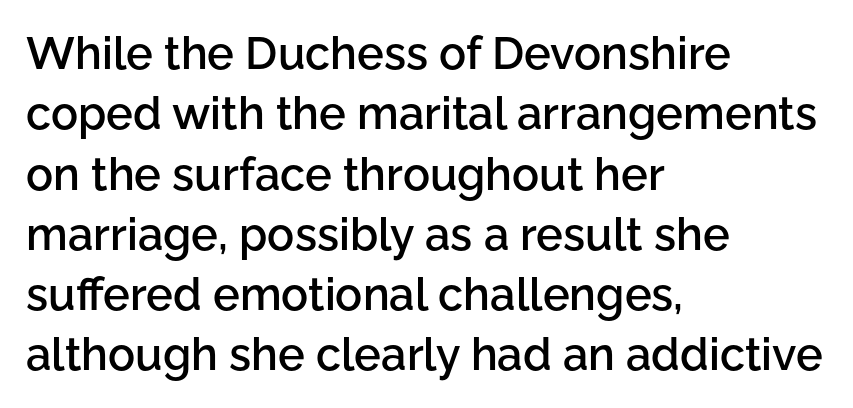
Students, this is semibold: more ink than regular, less than bold. Here the designer chose a conventional face with non-uniform glyph widths. What stands out about the letter spacing? Nothing — it is the standard amount. A typesetter would mark this as roman, not italic. The passage is arranged the way most books set body copy — flush left. What's the leading like? Ordinary, nothing unusual.
